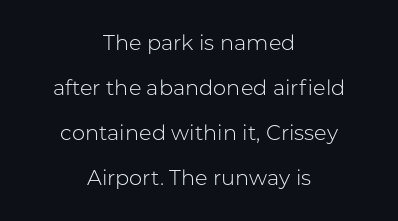
Q: Is the text bold? A: No.
Q: Is the text italic (slanted)? A: No, it is upright.
Q: Is the text underlined? A: No.
Q: How is the paragraph aligned? A: Centered.
Q: Is the spacing between letters normal or unusually wide? A: Normal.
Q: Is the spacing between lines tight, normal or loose? A: Loose.
